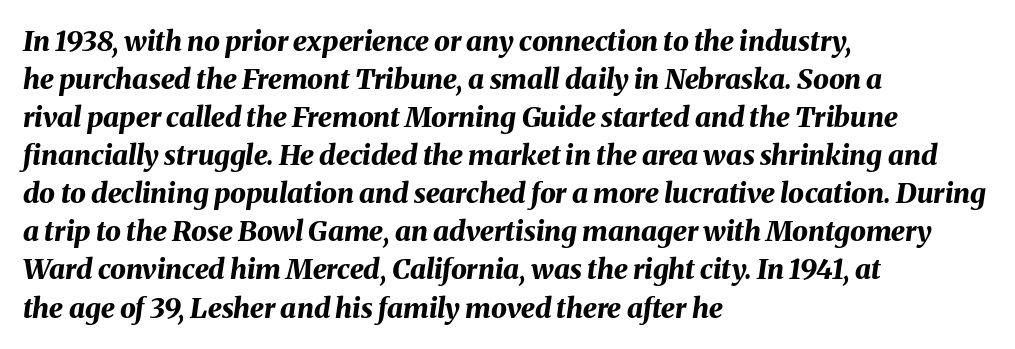
Every character sits at an angle, as italics do. The space directly below the letters is spotless. Teacher's note: observe the even left margin — that is flush-left alignment. Quick note: interline space is typical.
